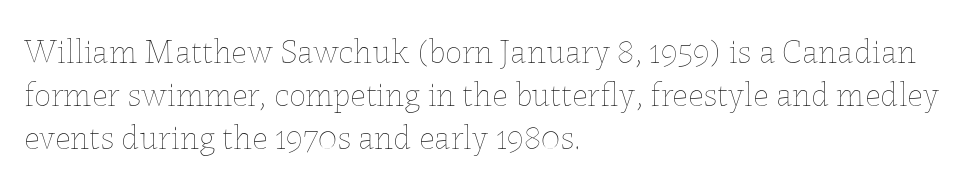
{"italic": "no", "bold": "no", "weight": "thin", "width": "normal", "stroke_contrast": "low", "x_height": "medium", "monospaced": "no", "underline": "no", "align": "left", "line_spacing": "normal", "line_spacing_ratio": 1.26, "letter_spacing": "normal", "letter_spacing_em": 0.0, "glyph_px": 34}
